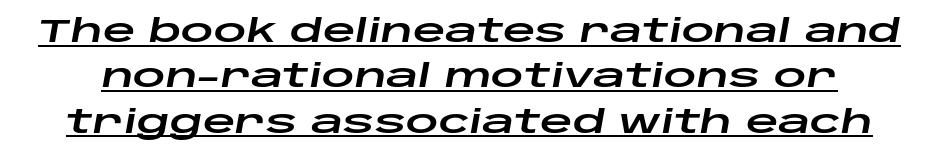
{"italic": "yes", "lean": "right", "slant_degrees": 10, "width": "wide", "stroke_contrast": "low", "x_height": "large", "monospaced": "no", "underline": "yes", "line_spacing": "normal", "line_spacing_ratio": 1.42, "letter_spacing": "normal", "letter_spacing_em": 0.0, "glyph_px": 32}
